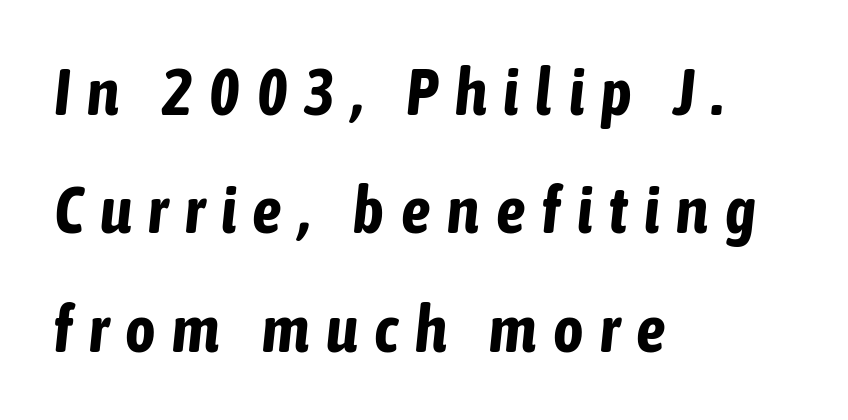
{"italic": "yes", "lean": "right", "slant_degrees": 6, "bold": "yes", "weight": "bold", "width": "condensed", "stroke_contrast": "low", "x_height": "medium", "monospaced": "no", "underline": "no", "align": "left", "line_spacing_ratio": 1.82, "letter_spacing": "wide", "letter_spacing_em": 0.26, "glyph_px": 65}
